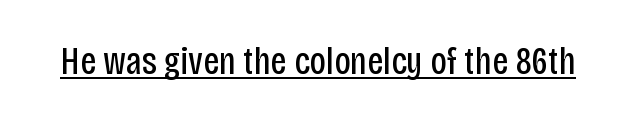
{"serif": "no", "italic": "no", "bold": "no", "weight": "regular", "width": "condensed", "stroke_contrast": "low", "x_height": "large", "monospaced": "no", "underline": "yes", "letter_spacing": "normal", "letter_spacing_em": 0.0, "glyph_px": 39}
